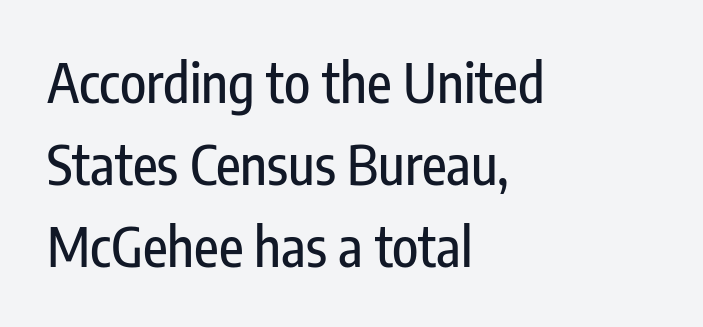
The image shows 54 px condensed sans-serif type, upright; set left-aligned, normal line spacing (1.52x), normal letter spacing, not underlined; low stroke contrast and a medium x-height.
